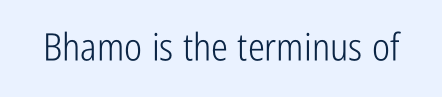
The letters advance in unequal steps, a hallmark of proportional type. Honestly, the letter spacing is just normal — you wouldn't notice it. What kind of face is this? One without serifs — a sans. Vertical stems look standard width or narrower in stroke.
